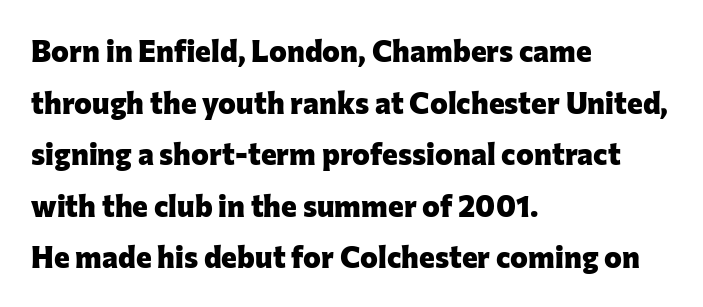
Q: Is the text bold? A: Yes.
Q: Is the text italic (slanted)? A: No, it is upright.
Q: Is the typeface a serif or a sans-serif typeface? A: Sans-serif.
Q: Is the text underlined? A: No.
Q: How is the paragraph aligned? A: Left-aligned.
Q: Is the spacing between letters normal or unusually wide? A: Normal.
Q: Width (condensed, normal, or wide)? A: Normal.
Q: Stroke contrast? A: Low.
Q: x-height? A: Medium.
Q: Monospaced? A: No.
